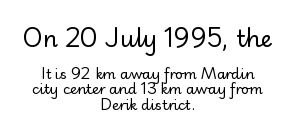
Q: Is the text bold? A: No.
Q: Is the text italic (slanted)? A: No, it is upright.
Q: Is the text underlined? A: No.
Q: How is the paragraph aligned? A: Centered.
Q: Is the spacing between letters normal or unusually wide? A: Normal.
Q: Is the spacing between lines tight, normal or loose? A: Tight.
Q: Which block of text is set in a larger size, the first (top) or the second (bottom)? A: The first (top) one.
